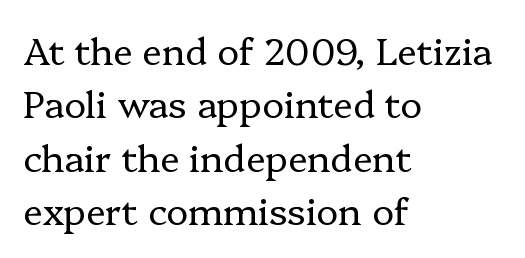
Q: Is the text bold? A: No.
Q: Is the text italic (slanted)? A: No, it is upright.
Q: Is the typeface a serif or a sans-serif typeface? A: Serif.
Q: Is the text underlined? A: No.
Q: How is the paragraph aligned? A: Left-aligned.
Q: Is the spacing between letters normal or unusually wide? A: Normal.
Q: Is the spacing between lines tight, normal or loose? A: Normal.
Q: Width (condensed, normal, or wide)? A: Normal.
Q: Stroke contrast? A: Low.
Q: x-height? A: Medium.
Q: Monospaced? A: No.
